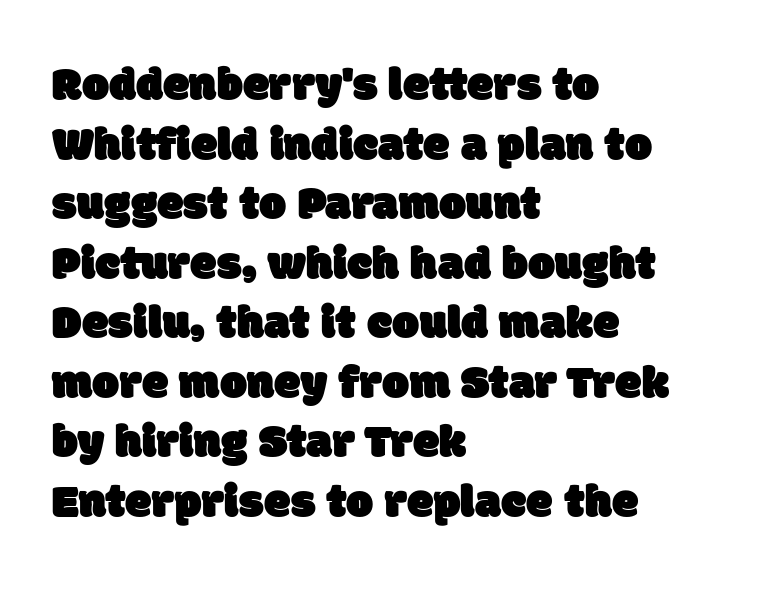
You could call the tracking neutral — neither tight nor loose. The strip under each line holds only bare page. Spacing verdict: proportional, widths tailored to each character. Typeset ragged right — the left edge is the straight one. This sample uses a sans-serif face.
